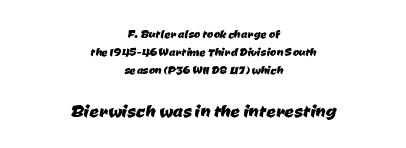
Q: Is the text underlined? A: No.
Q: How is the paragraph aligned? A: Centered.
Q: Is the spacing between letters normal or unusually wide? A: Normal.
Q: Which block of text is set in a larger size, the first (top) or the second (bottom)? A: The second (bottom) one.
